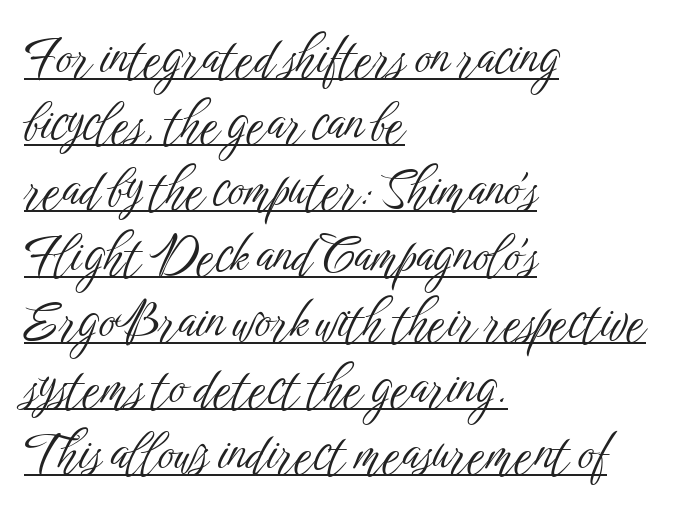
Q: Is the text bold? A: No.
Q: Is the text italic (slanted)? A: Yes.
Q: Is the typeface a serif or a sans-serif typeface? A: Sans-serif.
Q: Is the text underlined? A: Yes.
Q: How is the paragraph aligned? A: Left-aligned.
Q: Is the spacing between letters normal or unusually wide? A: Normal.
Q: Is the spacing between lines tight, normal or loose? A: Normal.
Q: Width (condensed, normal, or wide)? A: Condensed.
Q: Stroke contrast? A: Low.
Q: x-height? A: Medium.
Q: Monospaced? A: No.
